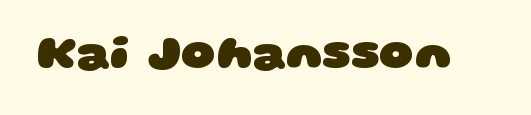
{"serif": "no", "bold": "yes", "weight": "heavy", "width": "wide", "stroke_contrast": "low", "x_height": "large", "monospaced": "no", "underline": "no", "letter_spacing": "normal", "letter_spacing_em": 0.0, "glyph_px": 48}
